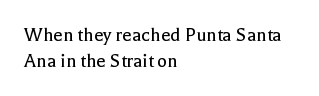
The image shows 21 px text type, upright; set left-aligned, line spacing 1.23x, normal letter spacing, not underlined.
